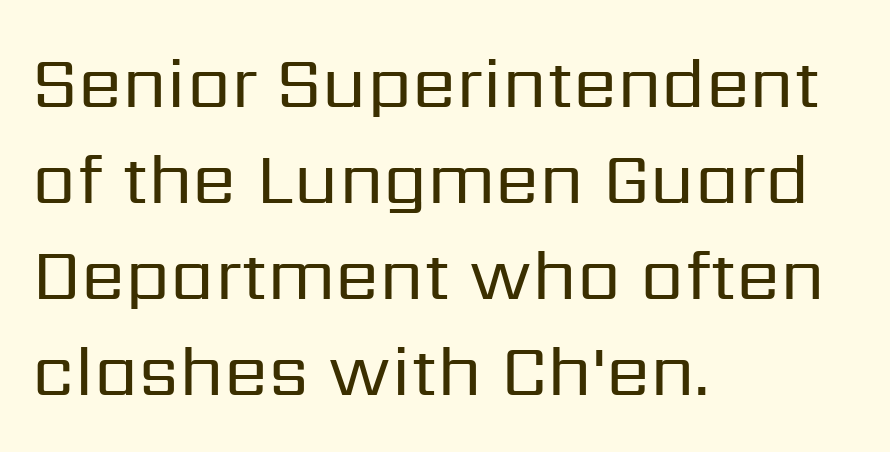
Q: Is the text bold? A: No.
Q: Is the text italic (slanted)? A: No, it is upright.
Q: Is the typeface a serif or a sans-serif typeface? A: Sans-serif.
Q: Is the text underlined? A: No.
Q: How is the paragraph aligned? A: Left-aligned.
Q: Is the spacing between letters normal or unusually wide? A: Normal.
Q: Is the spacing between lines tight, normal or loose? A: Normal.
Q: Width (condensed, normal, or wide)? A: Normal.
Q: Stroke contrast? A: Low.
Q: x-height? A: Medium.
Q: Monospaced? A: No.
